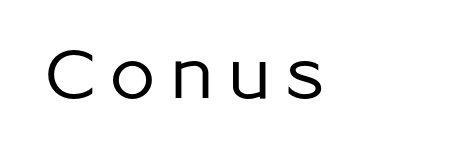
The image shows 67 px sans-serif type, upright; set not underlined; low stroke contrast and a medium x-height.
